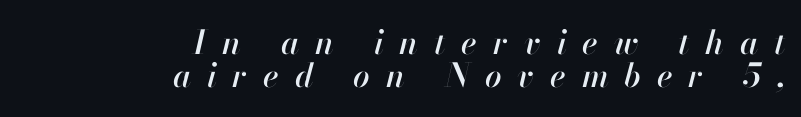
Right-aligned paragraph, ragged on the left. Type without underlining. Here the designer chose a conventional face with non-uniform glyph widths. Notice how the stems are inclined rather than vertical — that's the hallmark of italics.
